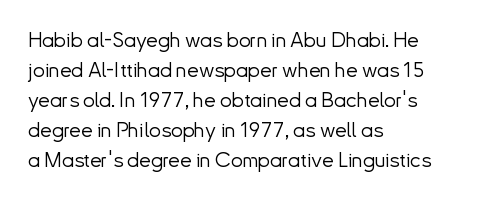
Compared with typical body copy, the letter spacing here is the same. The text block is weighted toward the left margin, trailing off unevenly rightward. The foot of each line stays bare and open. Evenly set lines give the paragraph a standard silhouette. Stroke thickness stays within the range of a standard reading face or lighter.
